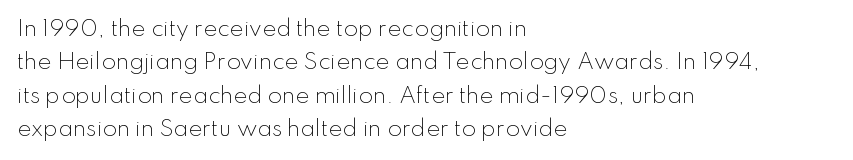
The image shows 21 px text type, upright; set left-aligned, normal line spacing (1.59x), normal letter spacing, not underlined.
